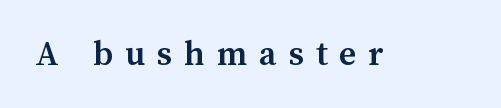
Q: Is the text bold? A: Yes.
Q: Is the text italic (slanted)? A: No, it is upright.
Q: Is the text underlined? A: No.
Q: Is the spacing between letters normal or unusually wide? A: Unusually wide.
Q: Width (condensed, normal, or wide)? A: Normal.
Q: Stroke contrast? A: Medium.
Q: x-height? A: Medium.
Q: Monospaced? A: No.
